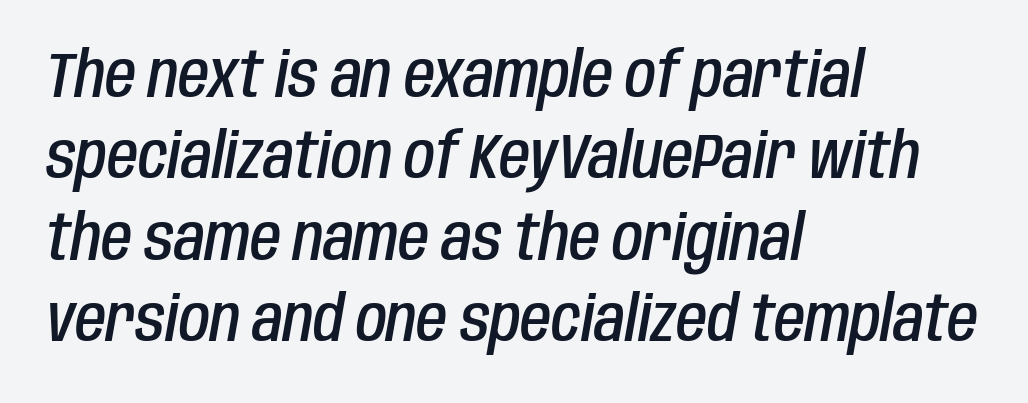
Q: Is the text bold? A: Semi-bold.
Q: Is the text italic (slanted)? A: Yes, it leans right by about 10 degrees.
Q: Is the text underlined? A: No.
Q: How is the paragraph aligned? A: Left-aligned.
Q: Is the spacing between letters normal or unusually wide? A: Normal.
Q: Is the spacing between lines tight, normal or loose? A: Normal.
Q: Width (condensed, normal, or wide)? A: Condensed.
Q: Stroke contrast? A: Low.
Q: x-height? A: Large.
Q: Monospaced? A: No.
